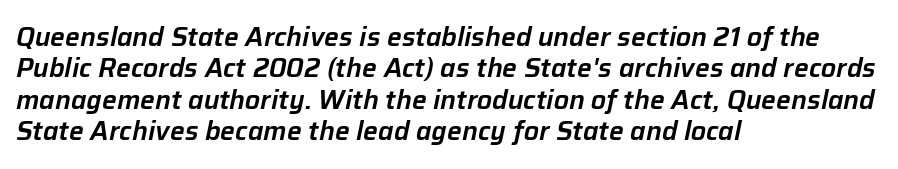
Q: Is the text italic (slanted)? A: Yes, it leans right by about 12 degrees.
Q: Is the text underlined? A: No.
Q: How is the paragraph aligned? A: Left-aligned.
Q: Is the spacing between letters normal or unusually wide? A: Normal.
